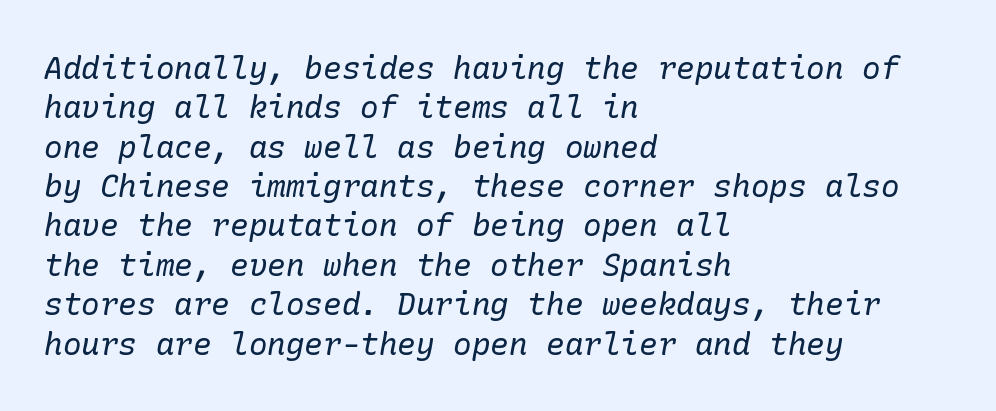
Q: Is the text bold? A: No.
Q: Is the text italic (slanted)? A: Yes, it leans right by about 10 degrees.
Q: Is the typeface a serif or a sans-serif typeface? A: Sans-serif.
Q: Is the text underlined? A: No.
Q: How is the paragraph aligned? A: Left-aligned.
Q: Is the spacing between letters normal or unusually wide? A: Normal.
Q: Is the spacing between lines tight, normal or loose? A: Normal.
Q: Width (condensed, normal, or wide)? A: Normal.
Q: Stroke contrast? A: Low.
Q: x-height? A: Medium.
